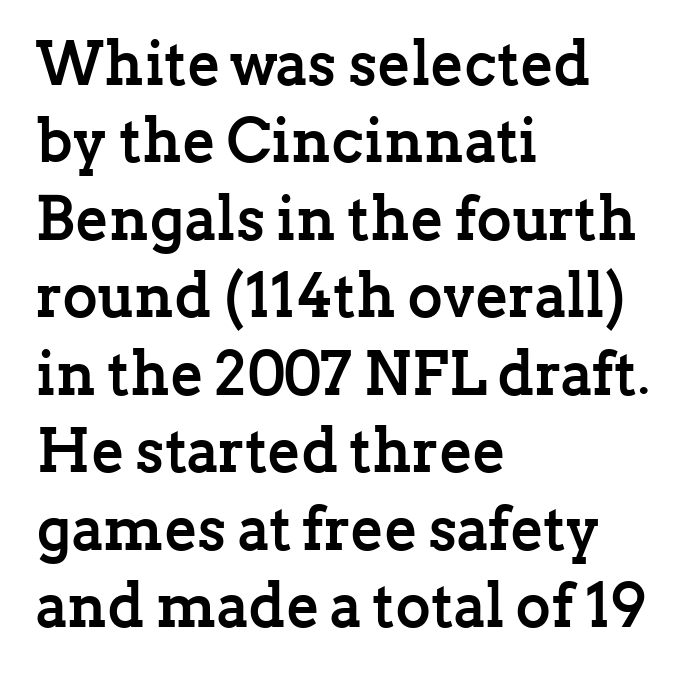
Quick note: not italic, upright. The line-height multiplier appears to be the usual default. A typesetter would label this face a serif. Is the letter spacing exaggerated? No — it looks like the ordinary default.
